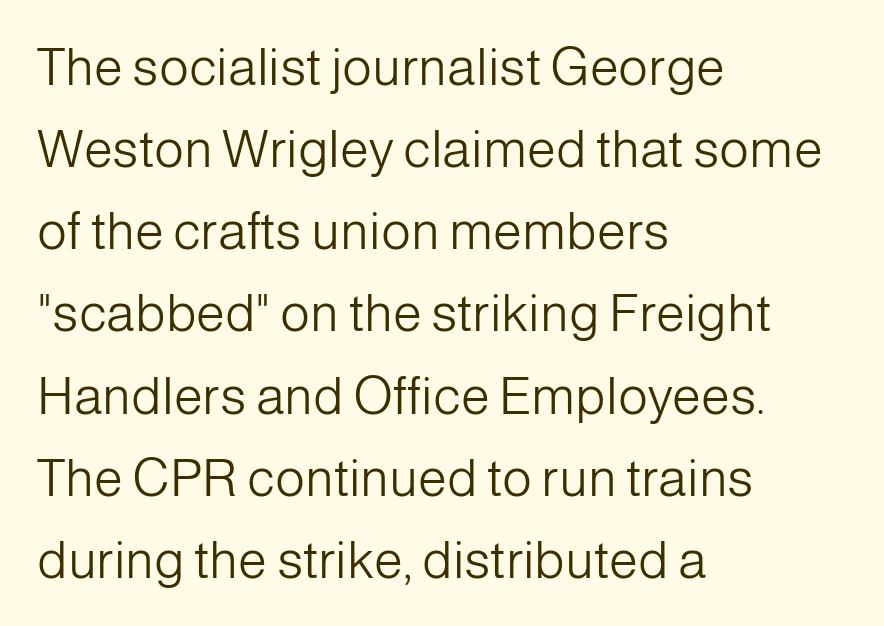
{"serif": "no", "italic": "no", "bold": "no", "weight": "light", "width": "normal", "stroke_contrast": "low", "x_height": "medium", "monospaced": "no", "underline": "no", "align": "left", "line_spacing": "normal", "line_spacing_ratio": 1.58, "letter_spacing": "normal", "letter_spacing_em": 0.0, "glyph_px": 52}
